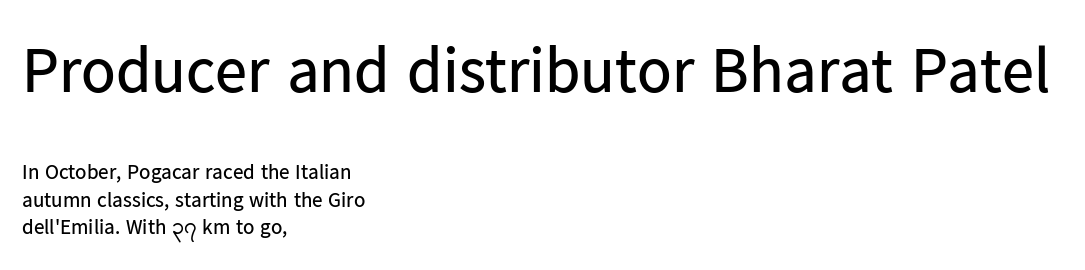
{"serif": "no", "italic": "no", "bold": "no", "weight": "regular", "width": "normal", "stroke_contrast": "low", "x_height": "medium", "monospaced": "no", "underline": "no", "align": "left", "line_spacing": "normal", "line_spacing_ratio": 1.3, "letter_spacing": "normal", "letter_spacing_em": 0.0, "larger_block": "first", "size_ratio": 3.05, "glyph_px": 64}
